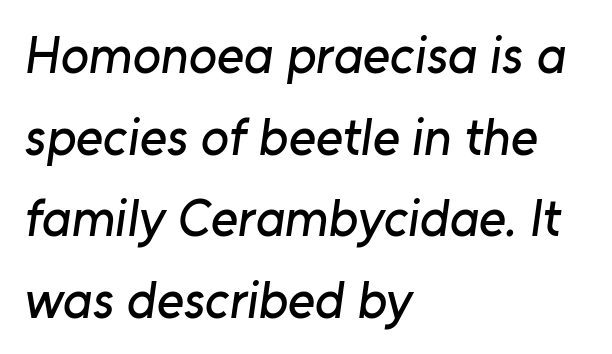
{"serif": "no", "width": "normal", "stroke_contrast": "low", "x_height": "medium", "monospaced": "no", "underline": "no", "align": "left", "line_spacing": "normal", "line_spacing_ratio": 1.57, "letter_spacing": "normal", "letter_spacing_em": 0.0, "glyph_px": 52}
